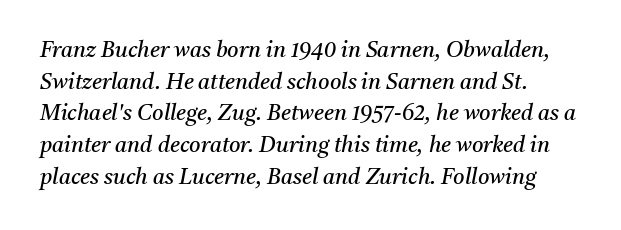
The image shows 22 px text type, italic (leaning right); set normal line spacing (1.44x), normal letter spacing, not underlined.
